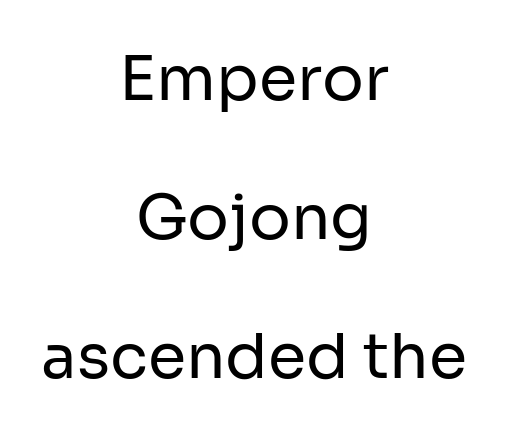
Reading down the block, each line starts at a different indent, mirrored at its end. Is there much room between lines? Yes — plenty of vertical air separates them. Are there feet on the stems? There aren't — it's a sans. Unlike italic type, these characters show no tilt at all.
